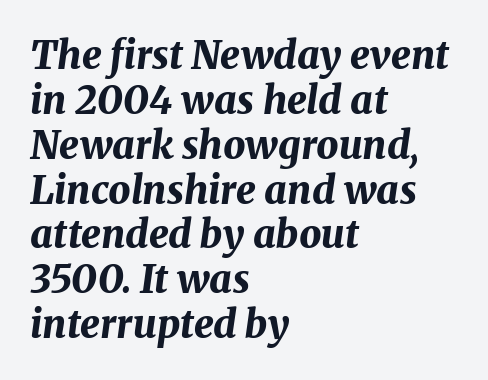
{"italic": "yes", "lean": "right", "slant_degrees": 8, "bold": "yes", "weight": "bold", "width": "normal", "stroke_contrast": "medium", "x_height": "medium", "monospaced": "no", "underline": "no", "align": "left", "line_spacing": "tight", "line_spacing_ratio": 1.15, "letter_spacing": "normal", "letter_spacing_em": 0.0, "glyph_px": 39}
